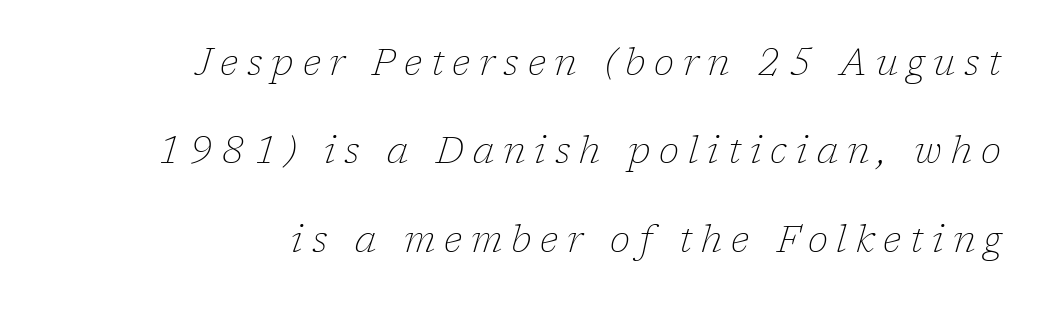
Q: Is the text bold? A: No.
Q: Is the text italic (slanted)? A: Yes, it leans right by about 17 degrees.
Q: Is the typeface a serif or a sans-serif typeface? A: Serif.
Q: Is the text underlined? A: No.
Q: How is the paragraph aligned? A: Right-aligned.
Q: Is the spacing between letters normal or unusually wide? A: Unusually wide.
Q: Is the spacing between lines tight, normal or loose? A: Loose.
Q: Width (condensed, normal, or wide)? A: Normal.
Q: Stroke contrast? A: Low.
Q: x-height? A: Medium.
Q: Monospaced? A: No.
